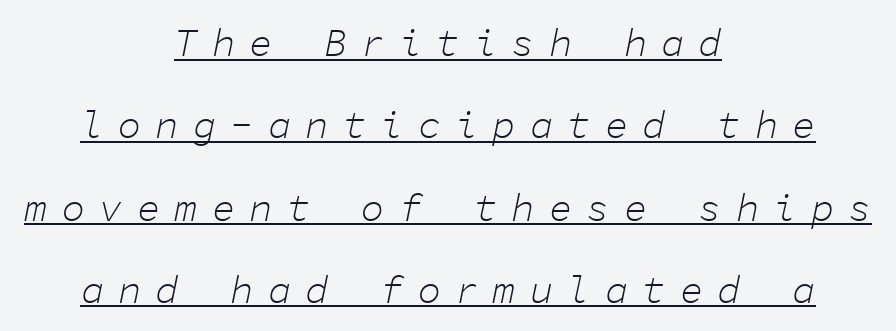
The image shows 39 px light type, italic (leaning right), monospaced; set centered, loose line spacing (2.11x), unusually wide letter spacing (+0.36 em), underlined; low stroke contrast and a medium x-height.
